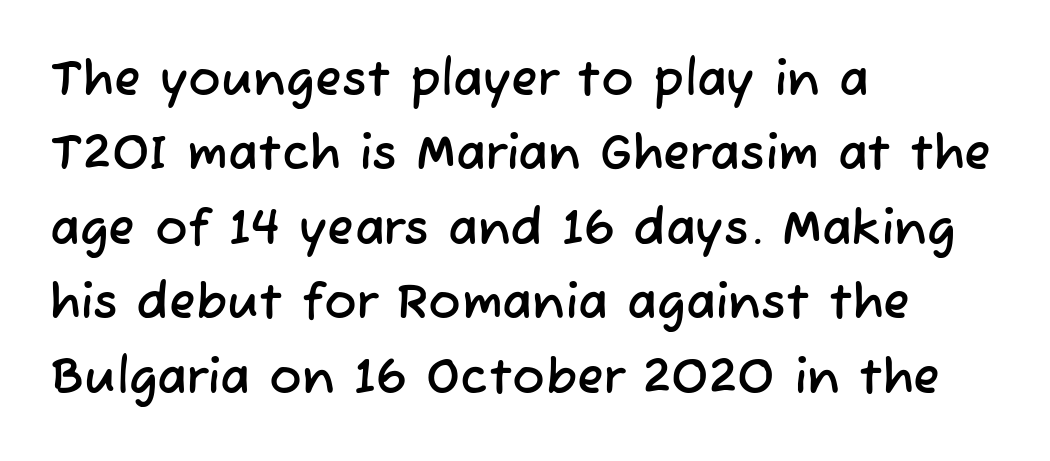
The image shows 49 px sans-serif type; set left-aligned, normal line spacing (1.52x), normal letter spacing, not underlined; low stroke contrast and a medium x-height.
